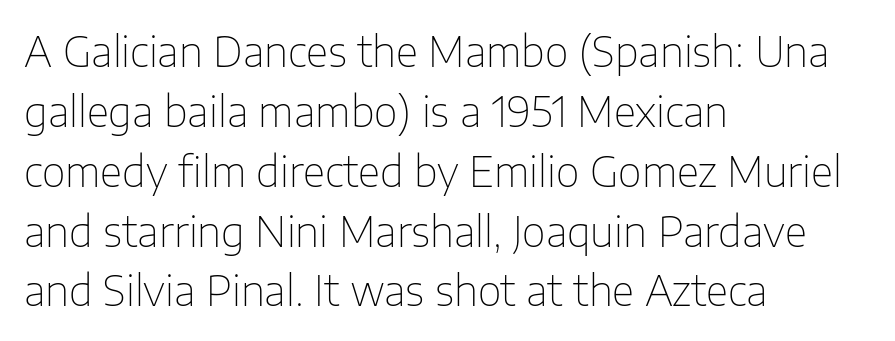
{"serif": "no", "italic": "no", "bold": "no", "weight": "thin", "width": "normal", "stroke_contrast": "low", "x_height": "medium", "monospaced": "no", "underline": "no", "align": "left", "line_spacing": "normal", "line_spacing_ratio": 1.46, "letter_spacing": "normal", "letter_spacing_em": 0.0, "glyph_px": 41}
